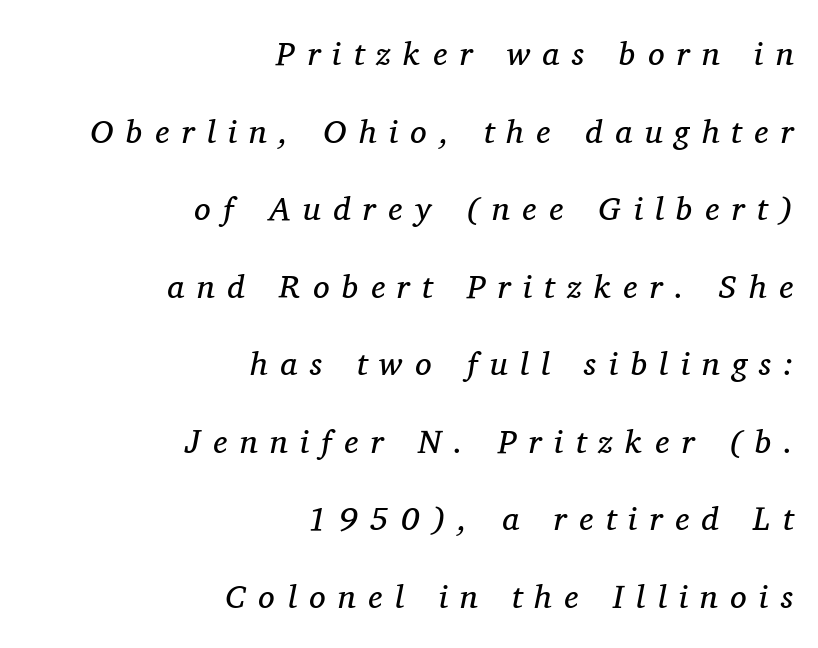
Q: Is the text bold? A: No.
Q: Is the text italic (slanted)? A: Yes, it leans right by about 11 degrees.
Q: Is the typeface a serif or a sans-serif typeface? A: Serif.
Q: Is the text underlined? A: No.
Q: How is the paragraph aligned? A: Right-aligned.
Q: Is the spacing between letters normal or unusually wide? A: Unusually wide.
Q: Is the spacing between lines tight, normal or loose? A: Loose.
Q: Width (condensed, normal, or wide)? A: Normal.
Q: Stroke contrast? A: Medium.
Q: x-height? A: Medium.
Q: Monospaced? A: No.
